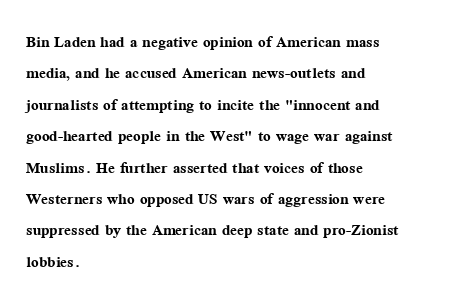
Ascenders rise straight up at ninety degrees. Just letters on the line, the space beneath them empty. Normally led — the rows are evenly, conventionally spaced. Here the glyphs are tracked normally, forming tight word shapes. The characters look thick and weighty, a clear bold.
